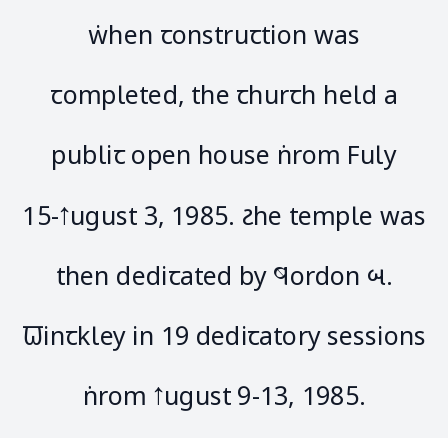
The image shows 25 px text type, upright; set centered, loose line spacing (2.41x), normal letter spacing, not underlined.
